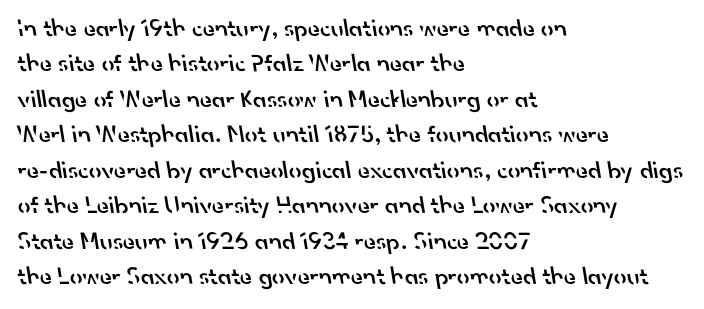
{"bold": "semi", "underline": "no", "align": "left", "line_spacing": "normal", "line_spacing_ratio": 1.42, "letter_spacing": "normal", "letter_spacing_em": 0.0, "glyph_px": 25}
